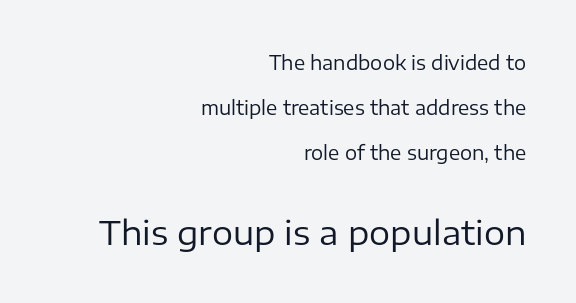
{"serif": "no", "italic": "no", "bold": "no", "weight": "regular", "width": "normal", "stroke_contrast": "low", "x_height": "medium", "monospaced": "no", "underline": "no", "align": "right", "line_spacing": "loose", "line_spacing_ratio": 2.36, "letter_spacing": "normal", "letter_spacing_em": 0.0, "larger_block": "second", "size_ratio": 1.74, "glyph_px": 33}
